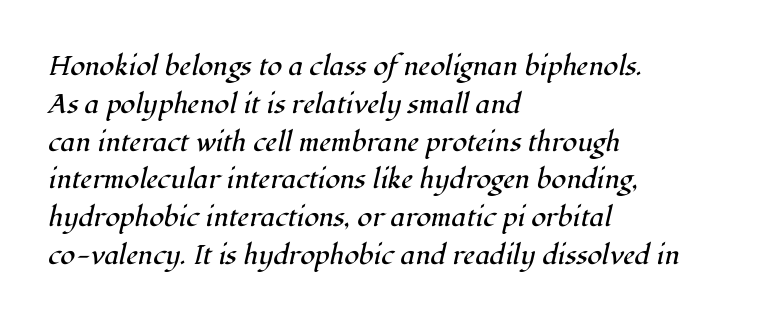
The image shows 27 px text type, italic (leaning right); set left-aligned, normal line spacing (1.4x), normal letter spacing, not underlined.
